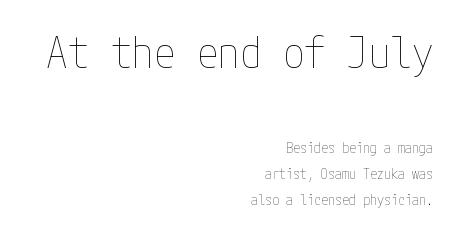
The image shows 43 px thin, condensed type, upright; set right-aligned, line spacing 1.86x, normal letter spacing, not underlined; the first (top) block is 3.07x larger; low stroke contrast and a medium x-height.
